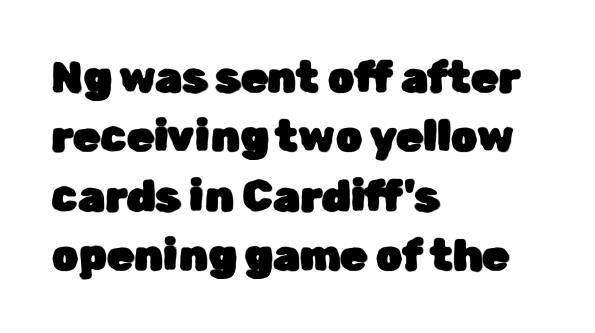
{"serif": "no", "italic": "no", "width": "normal", "stroke_contrast": "low", "x_height": "medium", "monospaced": "no", "underline": "no", "align": "left", "line_spacing": "normal", "line_spacing_ratio": 1.38, "letter_spacing": "normal", "letter_spacing_em": 0.0, "glyph_px": 43}
